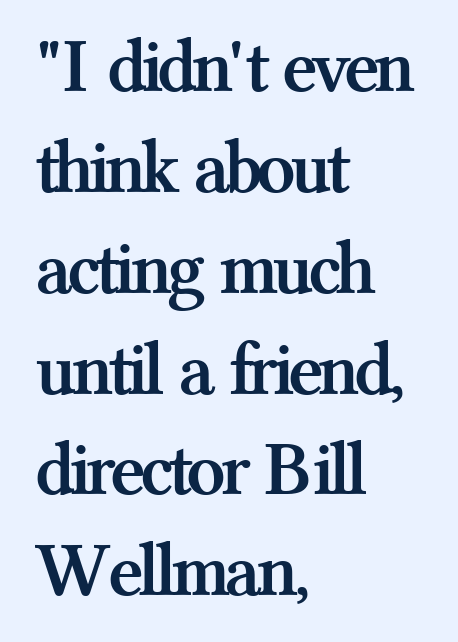
Q: Is the text bold? A: Yes.
Q: Is the text italic (slanted)? A: No, it is upright.
Q: Is the typeface a serif or a sans-serif typeface? A: Serif.
Q: Is the text underlined? A: No.
Q: How is the paragraph aligned? A: Left-aligned.
Q: Is the spacing between letters normal or unusually wide? A: Normal.
Q: Is the spacing between lines tight, normal or loose? A: Normal.
Q: Width (condensed, normal, or wide)? A: Normal.
Q: Stroke contrast? A: Medium.
Q: x-height? A: Medium.
Q: Monospaced? A: No.
